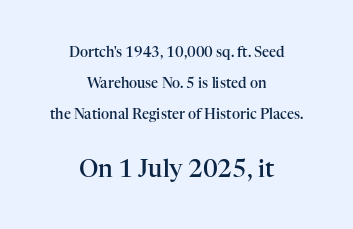
{"italic": "no", "bold": "semi", "underline": "no", "align": "center", "line_spacing": "loose", "line_spacing_ratio": 2.2, "letter_spacing": "normal", "letter_spacing_em": 0.0, "larger_block": "second", "size_ratio": 1.71, "glyph_px": 24}
